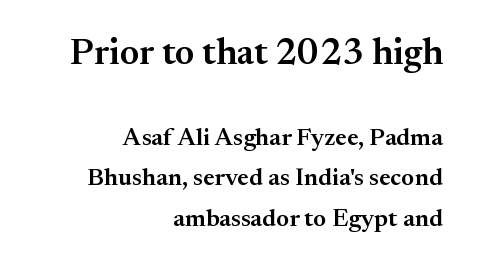
Q: Is the text bold? A: Semi-bold.
Q: Is the text italic (slanted)? A: No, it is upright.
Q: Is the typeface a serif or a sans-serif typeface? A: Serif.
Q: Is the text underlined? A: No.
Q: How is the paragraph aligned? A: Right-aligned.
Q: Is the spacing between letters normal or unusually wide? A: Normal.
Q: Is the spacing between lines tight, normal or loose? A: Normal.
Q: Which block of text is set in a larger size, the first (top) or the second (bottom)? A: The first (top) one.
Q: Width (condensed, normal, or wide)? A: Normal.
Q: Stroke contrast? A: Medium.
Q: x-height? A: Small.
Q: Monospaced? A: No.
